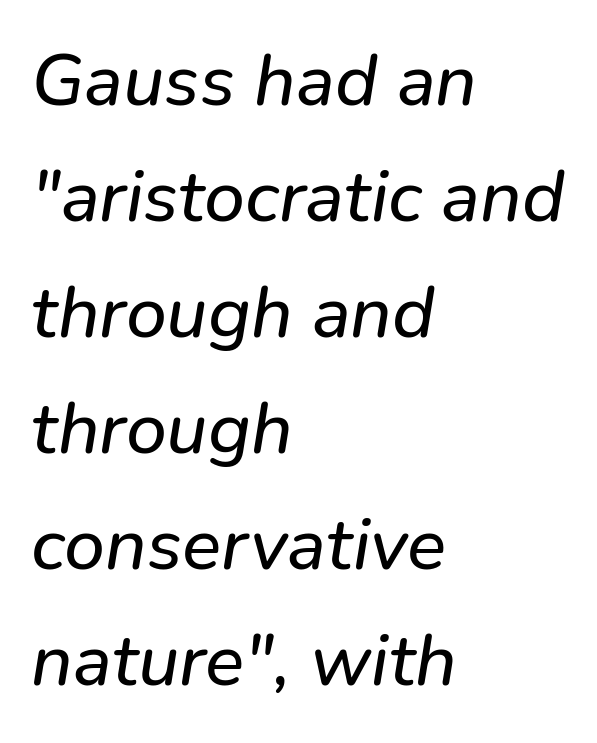
The image shows 73 px text type, italic (leaning right); set left-aligned, normal line spacing (1.59x), normal letter spacing, not underlined; low stroke contrast and a medium x-height.
